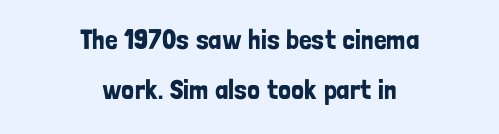
The image shows 28 px condensed sans-serif type, upright; set centered, line spacing 1.8x, normal letter spacing, not underlined; low stroke contrast and a medium x-height.
